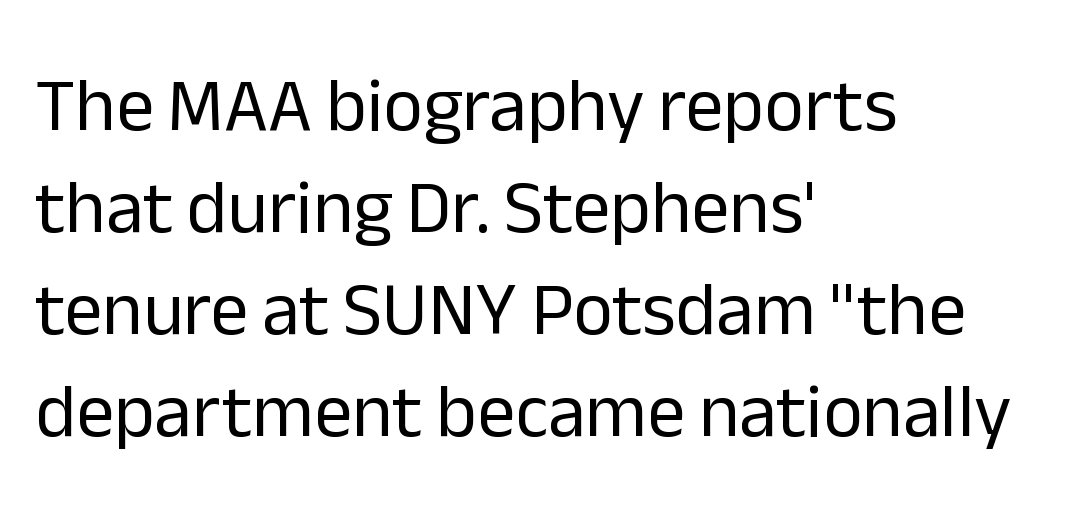
The image shows 76 px regular-weight sans-serif type, upright; set left-aligned, normal line spacing (1.34x), normal letter spacing, not underlined; low stroke contrast and a medium x-height.
